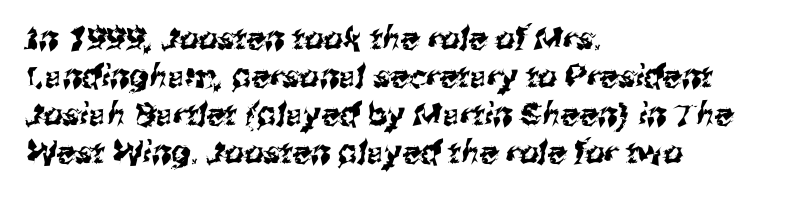
Q: Is the typeface a serif or a sans-serif typeface? A: Sans-serif.
Q: Is the text underlined? A: No.
Q: How is the paragraph aligned? A: Left-aligned.
Q: Is the spacing between letters normal or unusually wide? A: Normal.
Q: Width (condensed, normal, or wide)? A: Normal.
Q: Stroke contrast? A: Medium.
Q: x-height? A: Medium.
Q: Monospaced? A: No.
